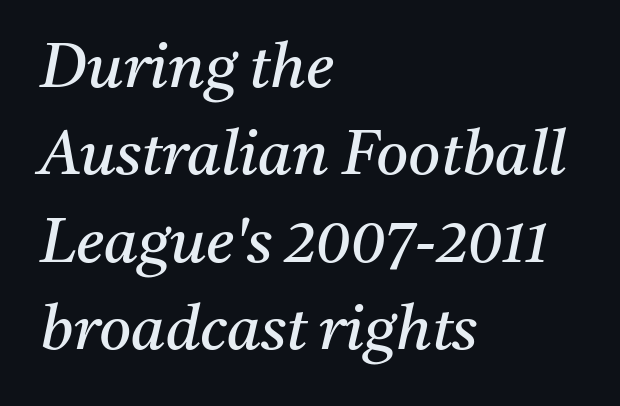
{"serif": "yes", "italic": "yes", "lean": "right", "slant_degrees": 11, "bold": "no", "weight": "regular", "width": "normal", "stroke_contrast": "medium", "x_height": "medium", "monospaced": "no", "underline": "no", "align": "left", "line_spacing": "normal", "line_spacing_ratio": 1.41, "letter_spacing": "normal", "letter_spacing_em": 0.0, "glyph_px": 62}
